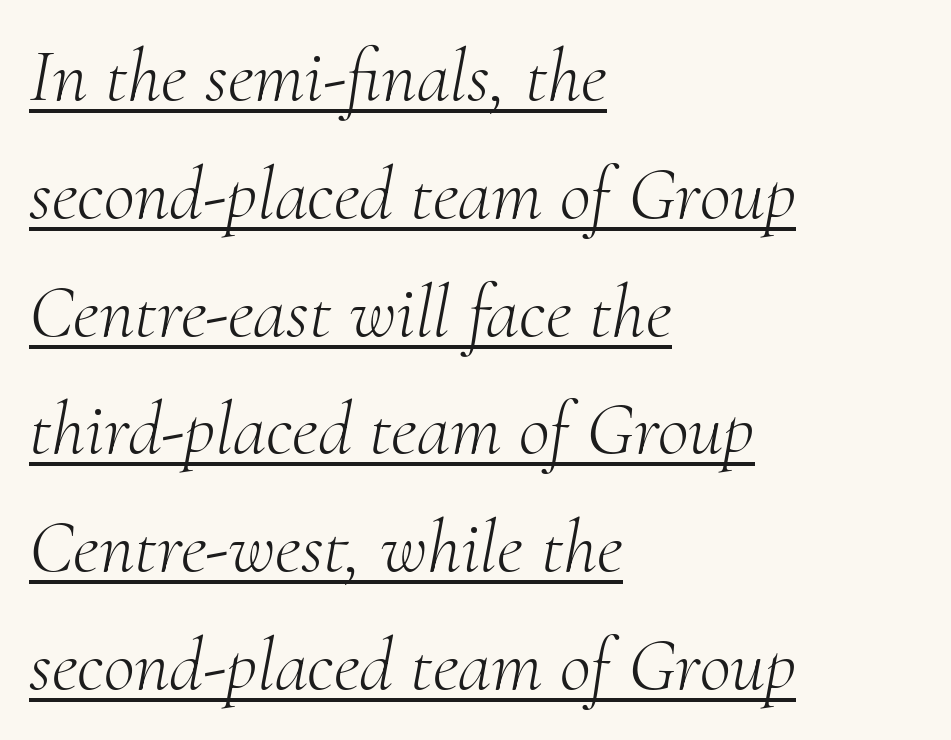
The image shows 76 px light serif type, italic (leaning right); set left-aligned, normal line spacing (1.55x), normal letter spacing, underlined; medium stroke contrast and a small x-height.
